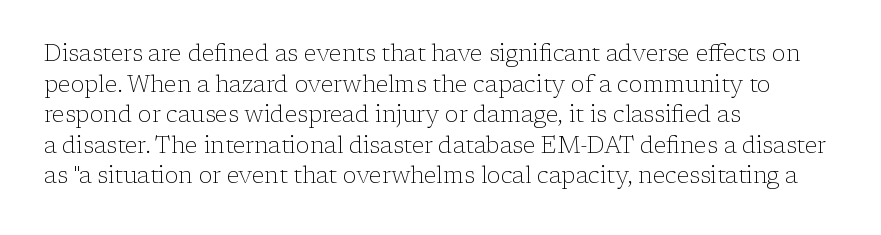
{"italic": "no", "bold": "no", "underline": "no", "align": "left", "line_spacing": "normal", "line_spacing_ratio": 1.33, "letter_spacing": "normal", "letter_spacing_em": 0.0, "glyph_px": 23}
